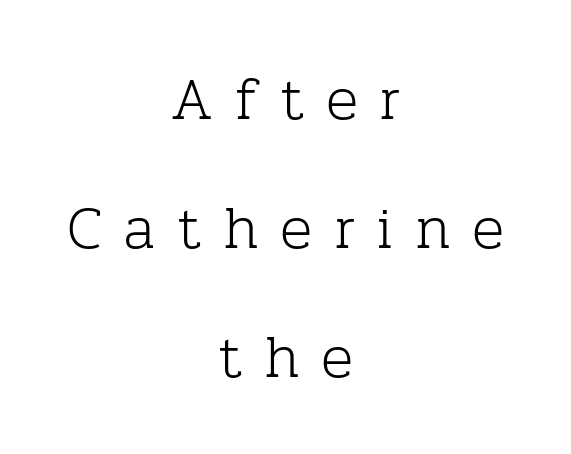
The image shows 60 px light serif type, upright; set centered, loose line spacing (2.15x), unusually wide letter spacing (+0.36 em), not underlined; low stroke contrast and a medium x-height.
